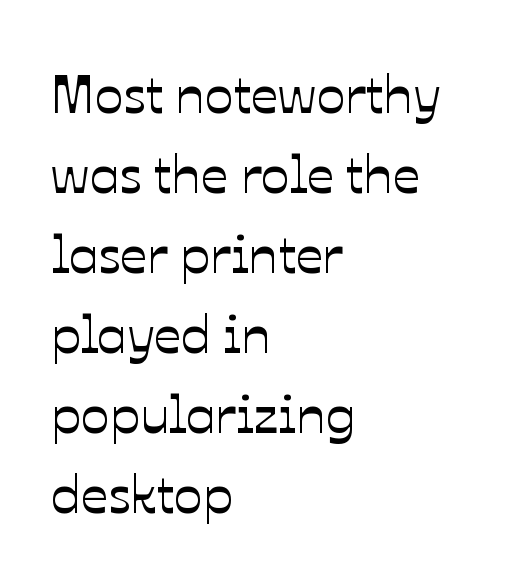
{"italic": "no", "width": "normal", "stroke_contrast": "low", "x_height": "medium", "monospaced": "no", "underline": "no", "align": "left", "line_spacing": "normal", "line_spacing_ratio": 1.48, "letter_spacing": "normal", "letter_spacing_em": 0.0, "glyph_px": 54}
